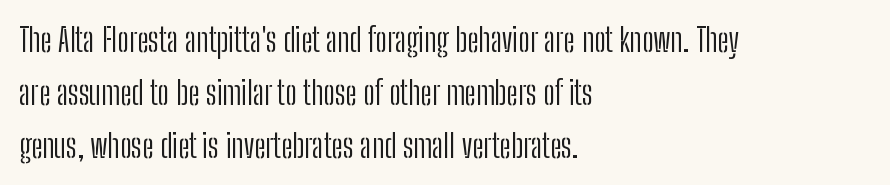
{"serif": "no", "italic": "no", "bold": "no", "weight": "light", "width": "condensed", "stroke_contrast": "low", "x_height": "medium", "monospaced": "no", "underline": "no", "align": "left", "line_spacing": "normal", "line_spacing_ratio": 1.6, "letter_spacing": "normal", "letter_spacing_em": 0.0, "glyph_px": 33}
